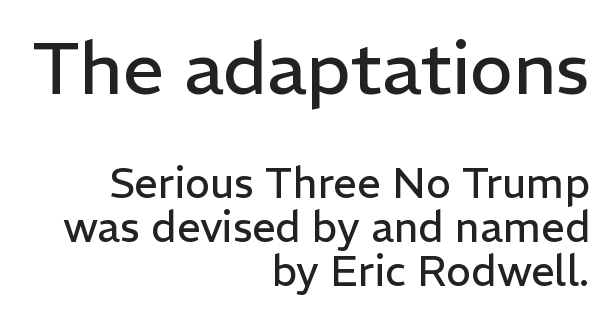
Q: Is the text bold? A: No.
Q: Is the text italic (slanted)? A: No, it is upright.
Q: Is the typeface a serif or a sans-serif typeface? A: Sans-serif.
Q: Is the text underlined? A: No.
Q: How is the paragraph aligned? A: Right-aligned.
Q: Is the spacing between letters normal or unusually wide? A: Normal.
Q: Is the spacing between lines tight, normal or loose? A: Tight.
Q: Which block of text is set in a larger size, the first (top) or the second (bottom)? A: The first (top) one.
Q: Width (condensed, normal, or wide)? A: Normal.
Q: Stroke contrast? A: Low.
Q: x-height? A: Medium.
Q: Monospaced? A: No.
